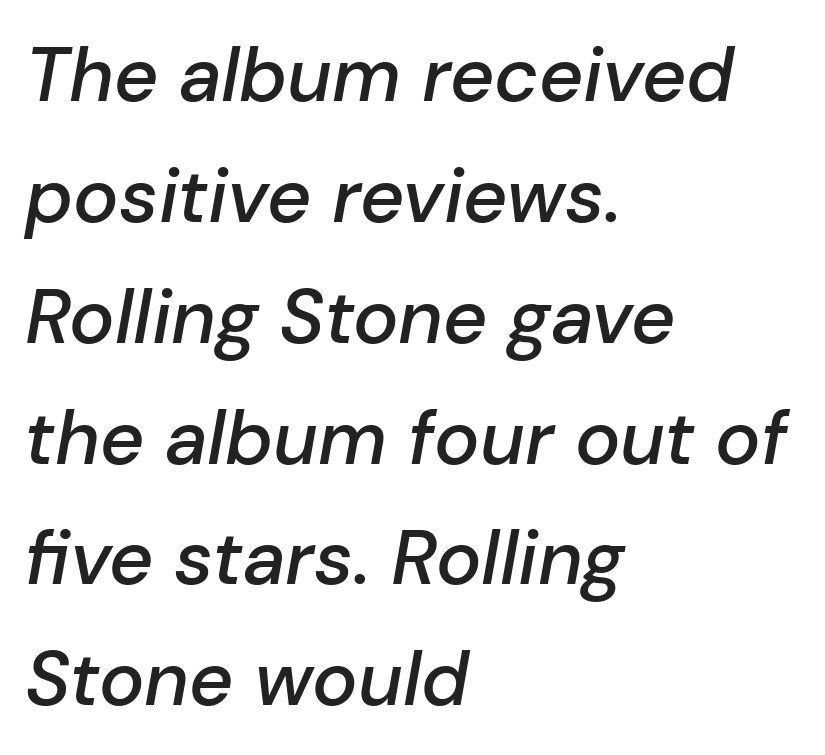
Do the characters align in a grid? No, the font is proportional. This rendering leaves character spacing at its baseline value. The leading is moderate, giving the passage an even texture. The rag falls on the right side of this text block.
